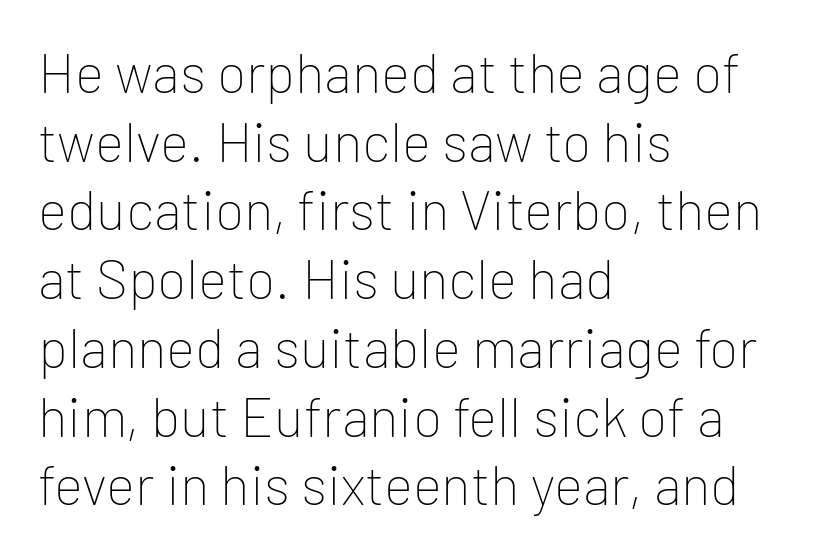
{"serif": "no", "italic": "no", "bold": "no", "weight": "thin", "width": "normal", "stroke_contrast": "low", "x_height": "medium", "monospaced": "no", "underline": "no", "align": "left", "line_spacing": "normal", "line_spacing_ratio": 1.25, "letter_spacing": "normal", "letter_spacing_em": 0.0, "glyph_px": 55}
